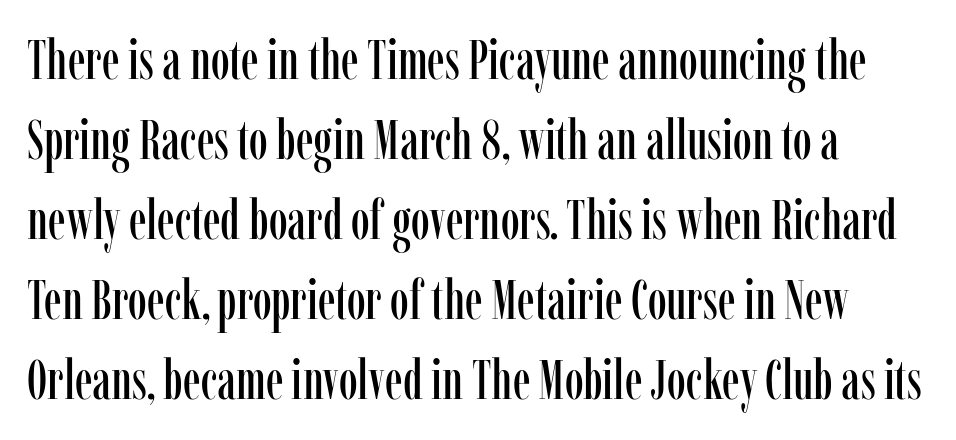
Think of a printed novel: that variable character pitch is what you see here. You can tell from the footed stems that serif type was used. No word sits above an underline. Honestly, the row spacing looks completely unremarkable.
